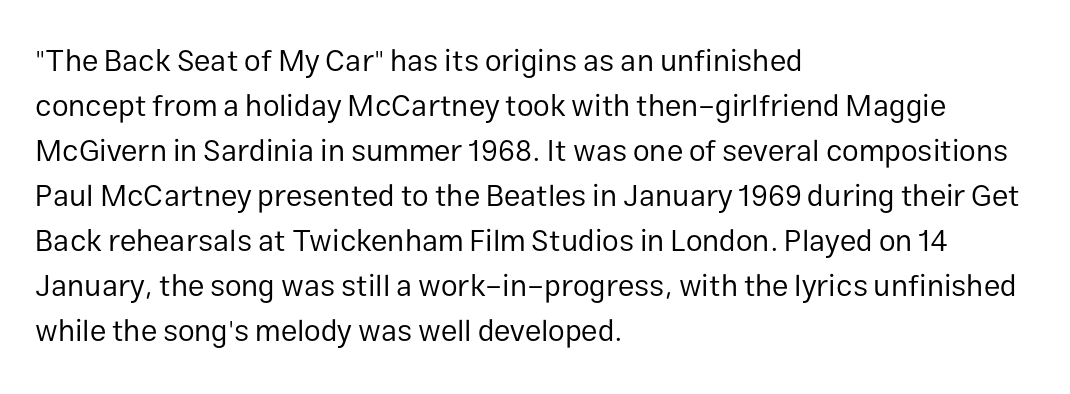
Is this a heavy cut? Hardly; it is regular or lighter. This is sans-serif lettering, the kind often seen on screens and signage. The rows are spaced the way most documents space them. Characters follow at the spacing the type designer built in.
